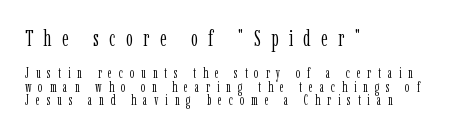
Inter-character spacing is expanded well beyond the font's built-in metrics. Glance below the letters and you will spot only blank space. Line beginnings align vertically; line endings do not. This is the regular roman posture of the typeface. The letters in the upper block stand taller than those in the block below. Bold? No — there's no thickening of the strokes.
